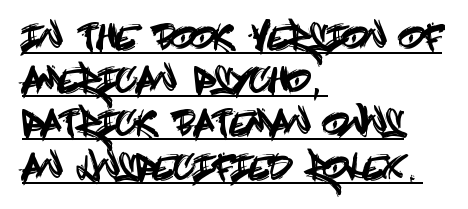
Q: Is the text italic (slanted)? A: Yes.
Q: Is the typeface a serif or a sans-serif typeface? A: Sans-serif.
Q: Is the text underlined? A: Yes.
Q: How is the paragraph aligned? A: Left-aligned.
Q: Is the spacing between letters normal or unusually wide? A: Normal.
Q: Is the spacing between lines tight, normal or loose? A: Normal.
Q: Width (condensed, normal, or wide)? A: Condensed.
Q: x-height? A: Large.
